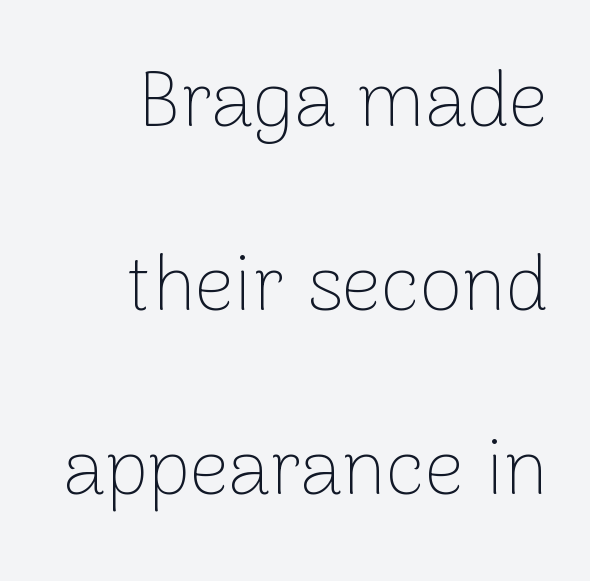
Q: Is the text bold? A: No.
Q: Is the text italic (slanted)? A: No, it is upright.
Q: Is the typeface a serif or a sans-serif typeface? A: Sans-serif.
Q: Is the text underlined? A: No.
Q: How is the paragraph aligned? A: Right-aligned.
Q: Is the spacing between letters normal or unusually wide? A: Normal.
Q: Is the spacing between lines tight, normal or loose? A: Loose.
Q: Width (condensed, normal, or wide)? A: Normal.
Q: Stroke contrast? A: Low.
Q: x-height? A: Medium.
Q: Monospaced? A: No.
